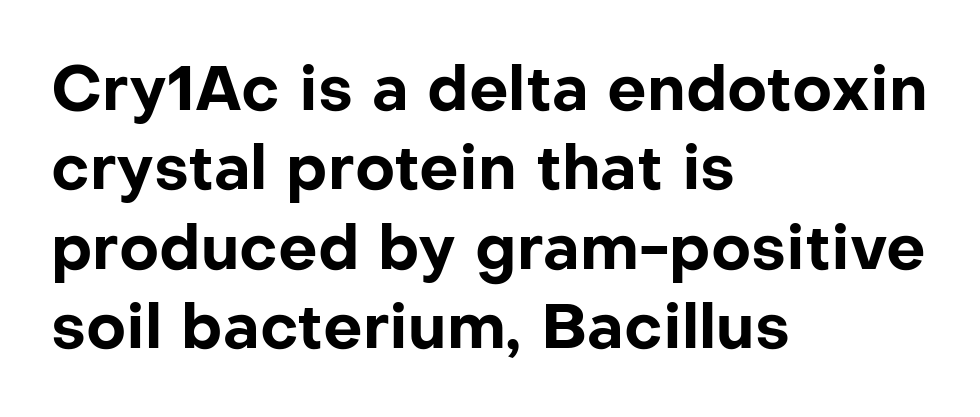
Q: Is the text bold? A: Yes.
Q: Is the text italic (slanted)? A: No, it is upright.
Q: Is the typeface a serif or a sans-serif typeface? A: Sans-serif.
Q: Is the text underlined? A: No.
Q: How is the paragraph aligned? A: Left-aligned.
Q: Is the spacing between letters normal or unusually wide? A: Normal.
Q: Is the spacing between lines tight, normal or loose? A: Normal.
Q: Width (condensed, normal, or wide)? A: Normal.
Q: Stroke contrast? A: Low.
Q: x-height? A: Medium.
Q: Monospaced? A: No.
